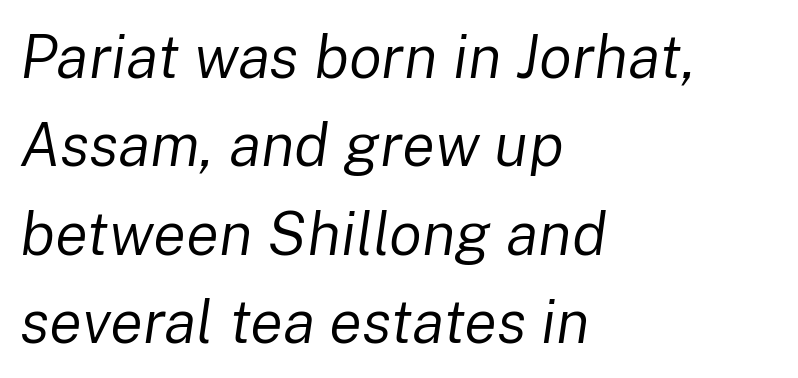
Q: Is the text bold? A: No.
Q: Is the text italic (slanted)? A: Yes, it leans right by about 8 degrees.
Q: Is the text underlined? A: No.
Q: How is the paragraph aligned? A: Left-aligned.
Q: Is the spacing between letters normal or unusually wide? A: Normal.
Q: Is the spacing between lines tight, normal or loose? A: Normal.
Q: Width (condensed, normal, or wide)? A: Normal.
Q: Stroke contrast? A: Low.
Q: x-height? A: Medium.
Q: Monospaced? A: No.
